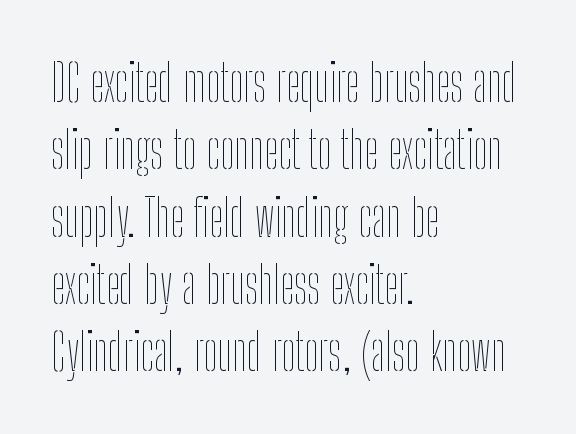
The image shows 51 px thin, condensed type, upright; set left-aligned, normal line spacing (1.32x), normal letter spacing, not underlined; low stroke contrast and a medium x-height.
